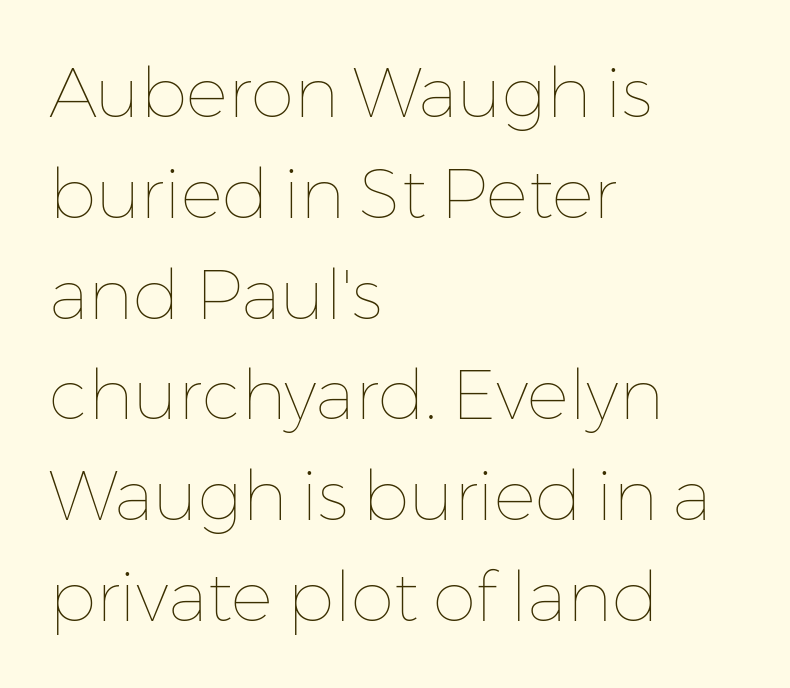
The image shows 70 px thin type, upright; set left-aligned, normal line spacing (1.44x), normal letter spacing, not underlined; low stroke contrast and a medium x-height.
